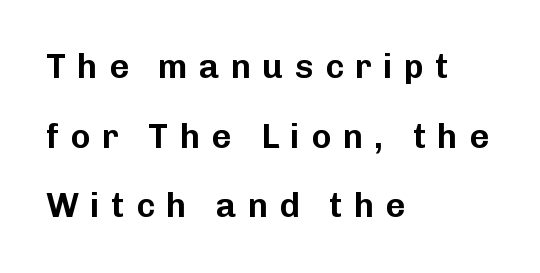
{"serif": "no", "italic": "no", "width": "normal", "stroke_contrast": "low", "x_height": "medium", "monospaced": "no", "underline": "no", "align": "left", "line_spacing": "loose", "line_spacing_ratio": 2.05, "letter_spacing": "wide", "letter_spacing_em": 0.33, "glyph_px": 34}
